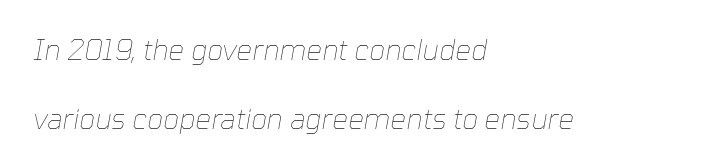
{"italic": "yes", "lean": "right", "slant_degrees": 10, "bold": "no", "weight": "thin", "width": "normal", "stroke_contrast": "low", "x_height": "medium", "monospaced": "no", "underline": "no", "align": "left", "line_spacing": "loose", "line_spacing_ratio": 2.46, "letter_spacing": "normal", "letter_spacing_em": 0.0, "glyph_px": 28}
